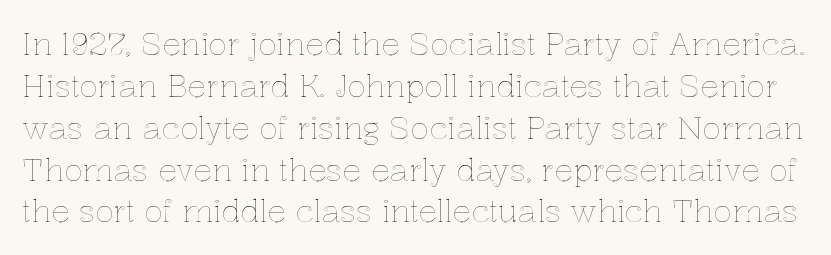
Q: Is the text italic (slanted)? A: No, it is upright.
Q: Is the text underlined? A: No.
Q: Is the spacing between letters normal or unusually wide? A: Normal.
Q: Is the spacing between lines tight, normal or loose? A: Normal.
Q: Width (condensed, normal, or wide)? A: Normal.
Q: x-height? A: Medium.
Q: Monospaced? A: No.
